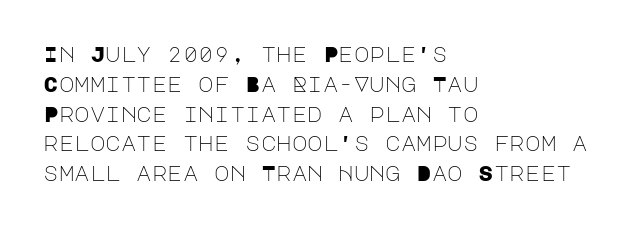
The image shows 21 px text type, upright; set left-aligned, normal line spacing (1.42x), normal letter spacing, not underlined.
